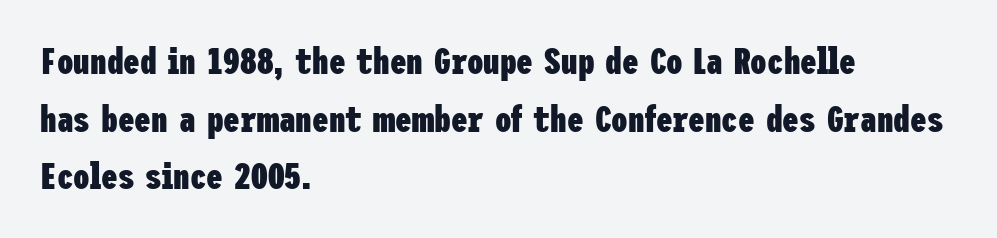
The image shows 37 px heavy, condensed sans-serif type, upright; set left-aligned, normal line spacing (1.56x), normal letter spacing, not underlined; low stroke contrast and a medium x-height.
